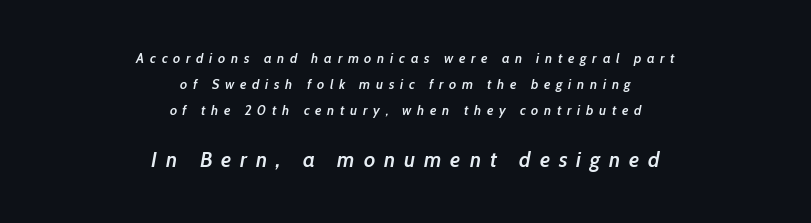
The rendering applies a slant to the glyphs. Compared with a flush-left layout, this one balances lines on the center instead. Rule under the text: the space is simply empty. Notice the strokes are somewhat thickened but not fully heavy: this is a semibold. The emphasis by scale lands on block number two, below.
